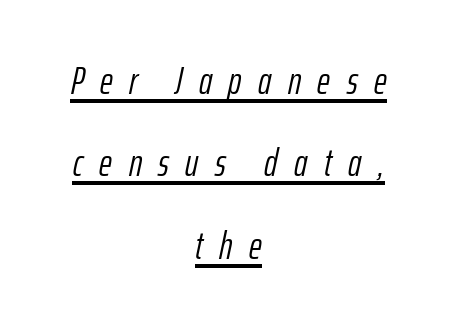
Q: Is the text bold? A: No.
Q: Is the text italic (slanted)? A: Yes, it leans right by about 12 degrees.
Q: Is the text underlined? A: Yes.
Q: How is the paragraph aligned? A: Centered.
Q: Is the spacing between letters normal or unusually wide? A: Unusually wide.
Q: Is the spacing between lines tight, normal or loose? A: Loose.
Q: Width (condensed, normal, or wide)? A: Condensed.
Q: Stroke contrast? A: Low.
Q: x-height? A: Medium.
Q: Monospaced? A: No.
